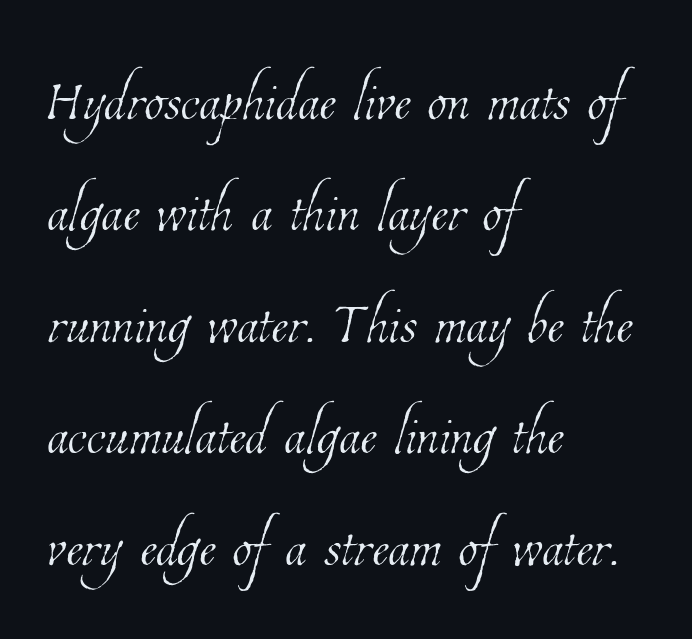
Note the varied advance widths — an 'i' is clearly narrower than an 'm'. Is the letter spacing exaggerated? No — it looks like the ordinary default. Vertical spacing — default. Honestly, there is no underline to notice here at all. Weight: in the light-to-regular range.
